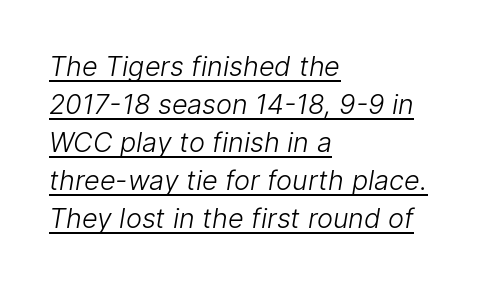
Summary of vertical rhythm: regular, with standard interline spacing. The lines in this sample share a left origin and differ only in where they stop. Glyph-to-glyph distance matches everyday printed text. Vertical stems look standard width or narrower in stroke. A typographer would call this underscored text.
